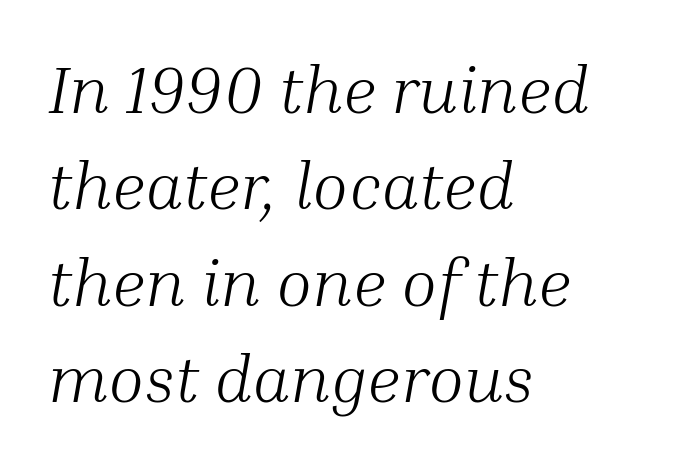
Serifs: yes, visible at the terminals of the letterforms. Summary of vertical rhythm: regular, with standard interline spacing. Varying glyph widths throughout — classic text-font behaviour. Beneath every word, the page is bare. Line beginnings align vertically; line endings do not. Characters follow at the spacing the type designer built in.
